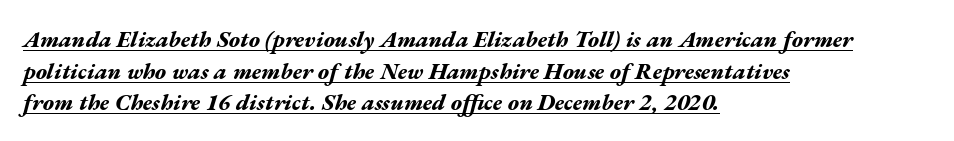
Q: Is the text bold? A: Yes.
Q: Is the text italic (slanted)? A: Yes, it leans right by about 17 degrees.
Q: Is the text underlined? A: Yes.
Q: How is the paragraph aligned? A: Left-aligned.
Q: Is the spacing between letters normal or unusually wide? A: Normal.
Q: Is the spacing between lines tight, normal or loose? A: Normal.
